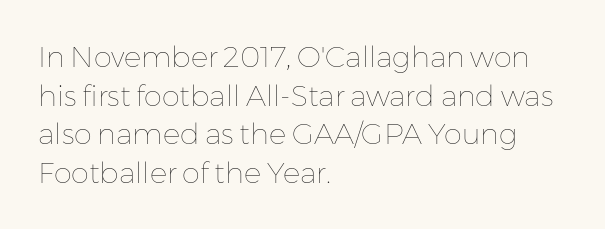
Q: Is the text bold? A: No.
Q: Is the text italic (slanted)? A: No, it is upright.
Q: Is the text underlined? A: No.
Q: How is the paragraph aligned? A: Left-aligned.
Q: Is the spacing between letters normal or unusually wide? A: Normal.
Q: Is the spacing between lines tight, normal or loose? A: Normal.
Q: Width (condensed, normal, or wide)? A: Normal.
Q: Stroke contrast? A: Low.
Q: x-height? A: Medium.
Q: Monospaced? A: No.
